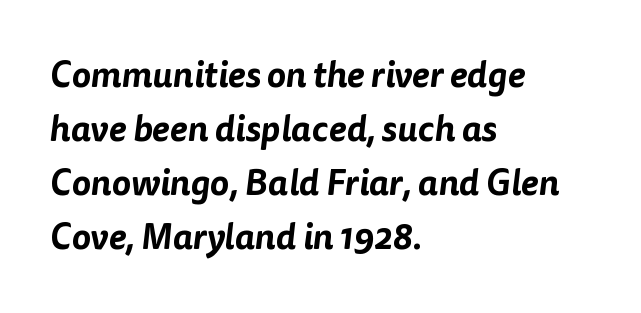
The characters display no serif detailing; their extremities are plain. The passage shown is typed in a proportional face where columns would drift. What stands out about the letter spacing? Nothing — it is the standard amount. The passage shown stacks its lines at a standard gap.
